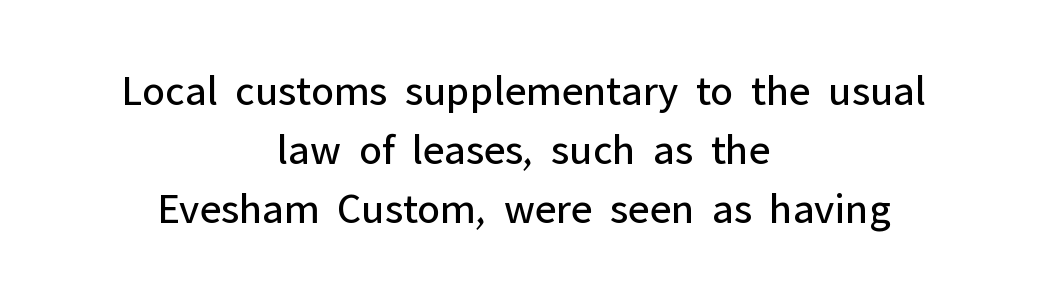
No italicization has been applied; the sample stays upright. Beneath every word, the page is bare. Is this a fixed-width face? No — the glyphs have proportional, varying widths. Regarding serifs, this sample does without them. The lines in this sample share a center point and differ in where they start and stop.
